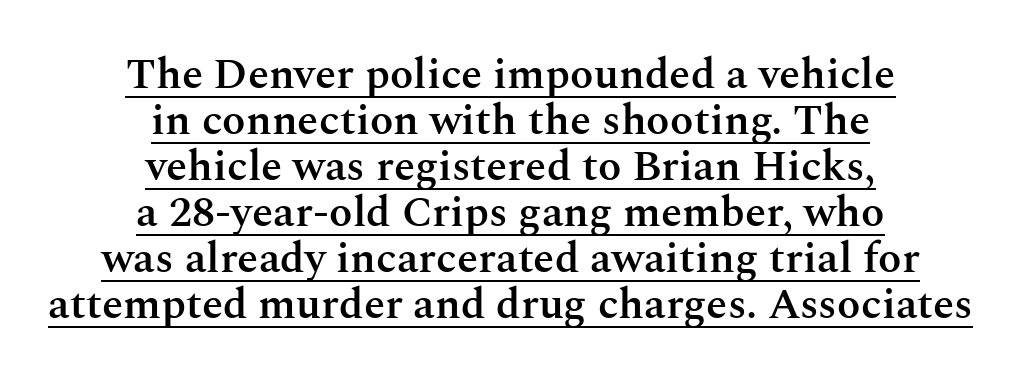
The typeface chosen for these lines features serifs. Glyph-to-glyph distance matches everyday printed text. This is roman type, the default non-slanted kind. One-word summary of the alignment: center. Somebody hit Ctrl+U on this one — the words are underlined. If you measured baseline to baseline, you'd find a short distance.
